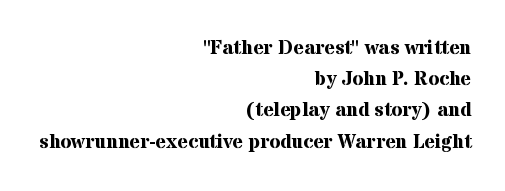
{"italic": "no", "bold": "yes", "underline": "no", "align": "right", "line_spacing": "normal", "line_spacing_ratio": 1.56, "letter_spacing": "normal", "letter_spacing_em": 0.0, "glyph_px": 20}
